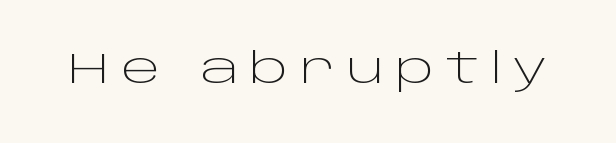
{"serif": "no", "italic": "no", "bold": "no", "weight": "light", "width": "wide", "stroke_contrast": "low", "x_height": "large", "monospaced": "no", "underline": "no", "letter_spacing": "wide", "letter_spacing_em": 0.26, "glyph_px": 42}
